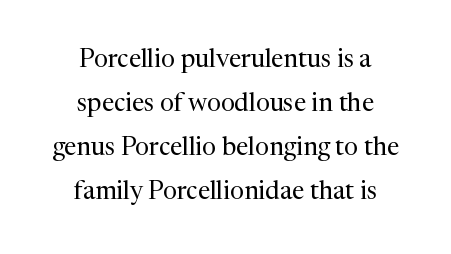
Q: Is the text bold? A: No.
Q: Is the text italic (slanted)? A: No, it is upright.
Q: Is the text underlined? A: No.
Q: How is the paragraph aligned? A: Centered.
Q: Is the spacing between letters normal or unusually wide? A: Normal.
